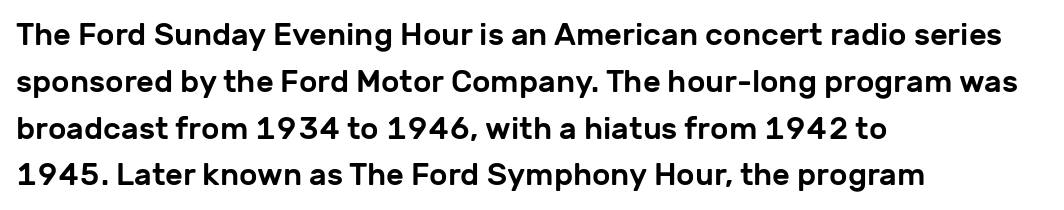
The image shows 31 px sans-serif type, upright; set left-aligned, normal line spacing (1.51x), normal letter spacing, not underlined; low stroke contrast and a medium x-height.
